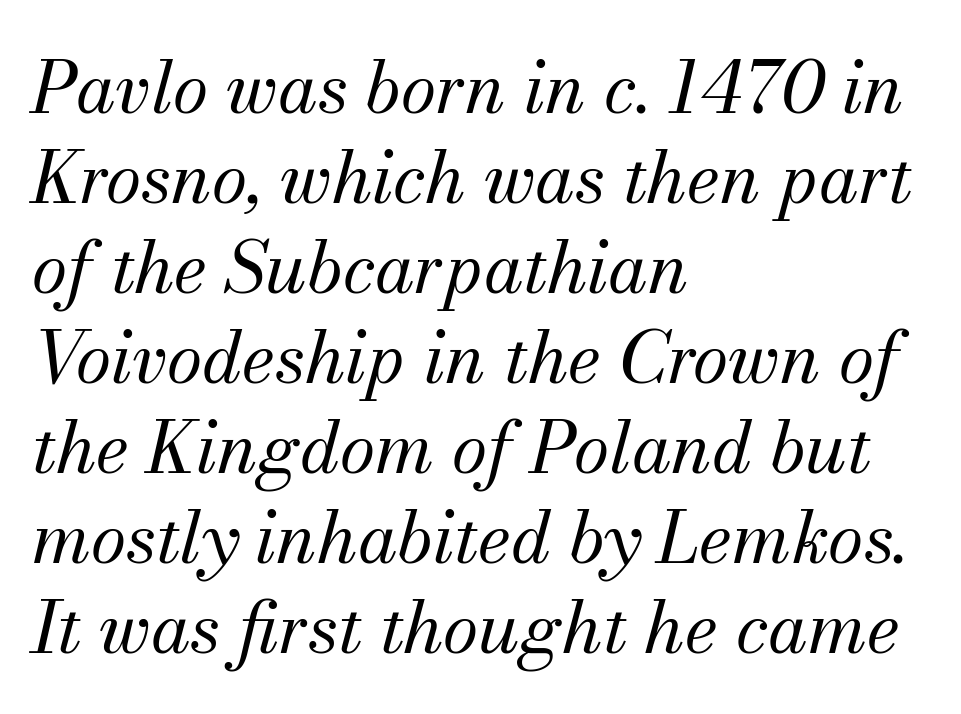
The image shows 72 px regular-weight serif type, italic (leaning right); set left-aligned, normal line spacing (1.25x), normal letter spacing, not underlined; medium stroke contrast and a small x-height.
